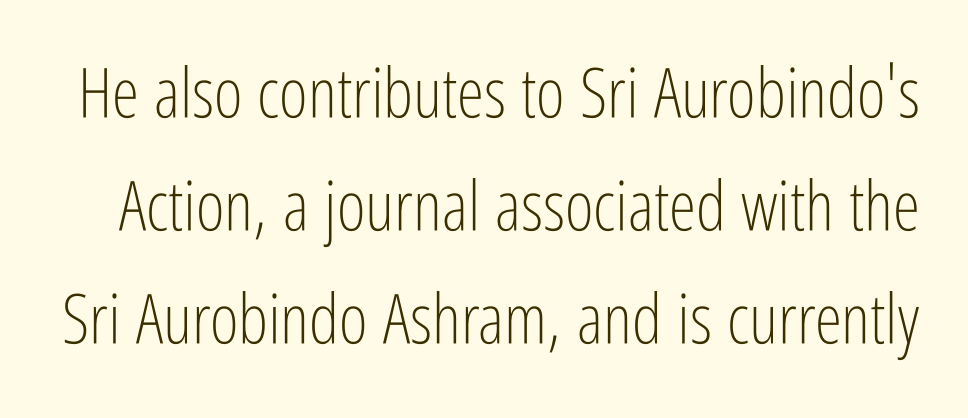
{"serif": "no", "italic": "no", "bold": "no", "weight": "light", "width": "condensed", "stroke_contrast": "low", "x_height": "medium", "monospaced": "no", "underline": "no", "line_spacing": "normal", "line_spacing_ratio": 1.64, "letter_spacing": "normal", "letter_spacing_em": 0.0, "glyph_px": 69}
